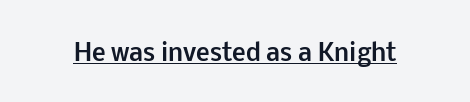
Q: Is the text bold? A: Yes.
Q: Is the text italic (slanted)? A: No, it is upright.
Q: Is the text underlined? A: Yes.
Q: Is the spacing between letters normal or unusually wide? A: Normal.
